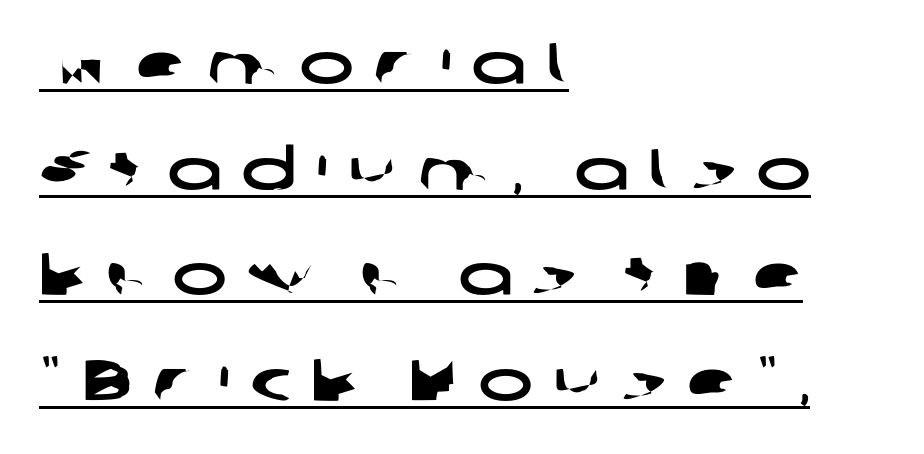
You can tell from the bare stems that sans-serif type was used. The rendering anchors every line to the left-hand side. This sample carries an underscore along the baseline area. Looks like regular typesetting: each glyph gets only the width it needs. There is plenty of visible air inserted between adjacent glyphs.
